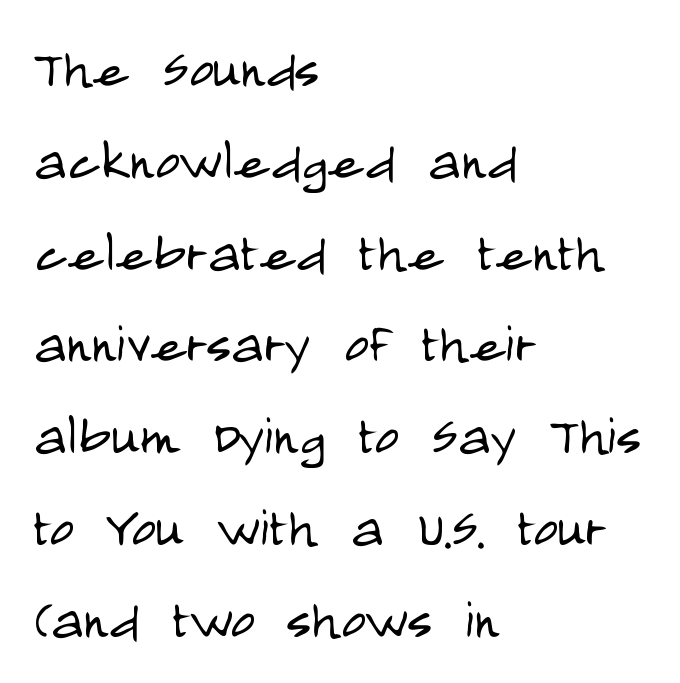
How are the letters spaced? Ordinarily, with no added tracking. The baseline area is clear. A student would call this left alignment; a typographer would say flush left, rag right. Stroke thickness stays within the range of a standard reading face or lighter.
